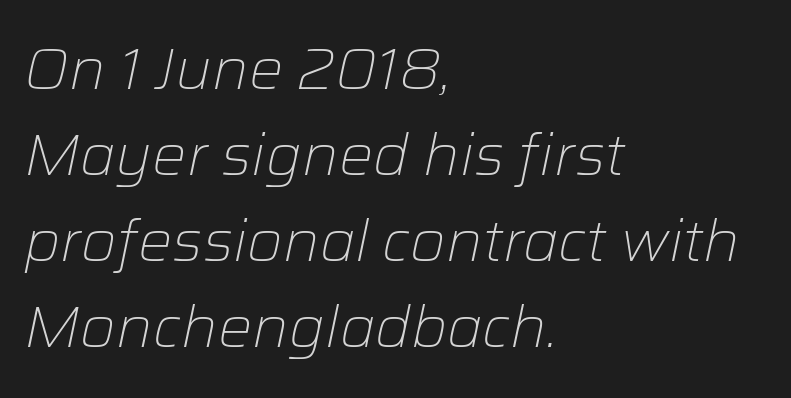
The image shows 57 px light type, italic (leaning right); set left-aligned, normal line spacing (1.51x), normal letter spacing, not underlined; low stroke contrast and a medium x-height.
